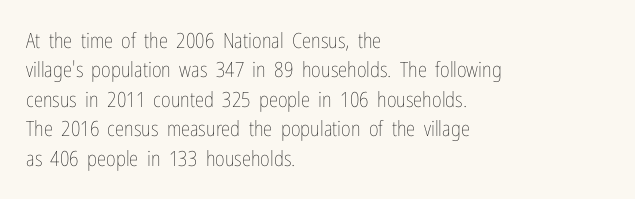
{"italic": "no", "bold": "no", "underline": "no", "align": "left", "line_spacing": "normal", "line_spacing_ratio": 1.4, "letter_spacing": "normal", "letter_spacing_em": 0.0, "glyph_px": 21}
